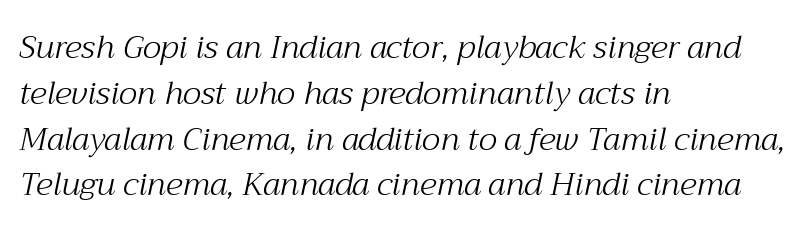
{"serif": "yes", "italic": "yes", "lean": "right", "slant_degrees": 12, "bold": "no", "weight": "light", "width": "normal", "stroke_contrast": "medium", "x_height": "medium", "monospaced": "no", "underline": "no", "align": "left", "line_spacing": "normal", "line_spacing_ratio": 1.43, "letter_spacing": "normal", "letter_spacing_em": 0.0, "glyph_px": 32}
